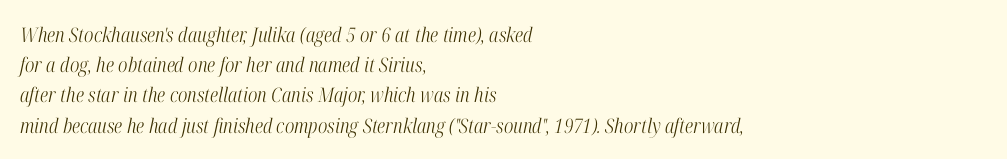
Q: Is the text bold? A: No.
Q: Is the text italic (slanted)? A: Yes, it leans right by about 12 degrees.
Q: Is the text underlined? A: No.
Q: How is the paragraph aligned? A: Left-aligned.
Q: Is the spacing between letters normal or unusually wide? A: Normal.
Q: Is the spacing between lines tight, normal or loose? A: Normal.
